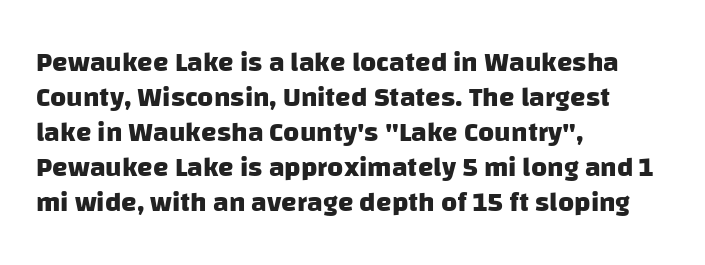
Q: Is the text bold? A: Yes.
Q: Is the typeface a serif or a sans-serif typeface? A: Sans-serif.
Q: Is the text underlined? A: No.
Q: How is the paragraph aligned? A: Left-aligned.
Q: Is the spacing between letters normal or unusually wide? A: Normal.
Q: Is the spacing between lines tight, normal or loose? A: Normal.
Q: Width (condensed, normal, or wide)? A: Normal.
Q: Stroke contrast? A: Low.
Q: x-height? A: Large.
Q: Monospaced? A: No.
